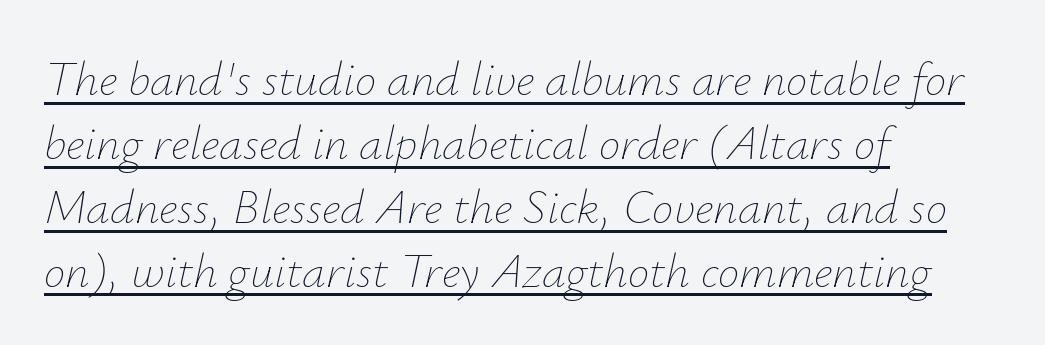
The image shows 48 px thin type, italic (leaning right); set left-aligned, normal line spacing (1.33x), normal letter spacing, underlined; low stroke contrast and a small x-height.
